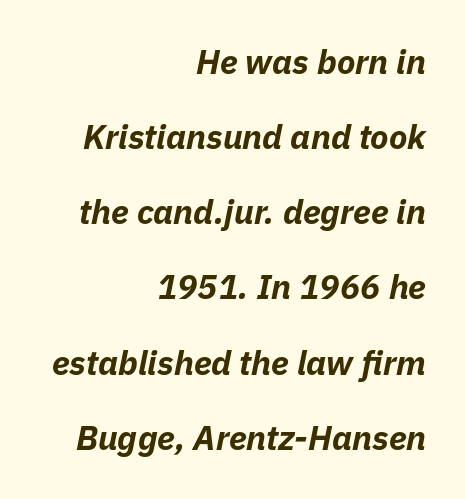
Q: Is the text bold? A: Yes.
Q: Is the text italic (slanted)? A: Yes, it leans right by about 11 degrees.
Q: Is the text underlined? A: No.
Q: How is the paragraph aligned? A: Right-aligned.
Q: Is the spacing between letters normal or unusually wide? A: Normal.
Q: Is the spacing between lines tight, normal or loose? A: Loose.
Q: Width (condensed, normal, or wide)? A: Normal.
Q: Stroke contrast? A: Low.
Q: x-height? A: Medium.
Q: Monospaced? A: No.
